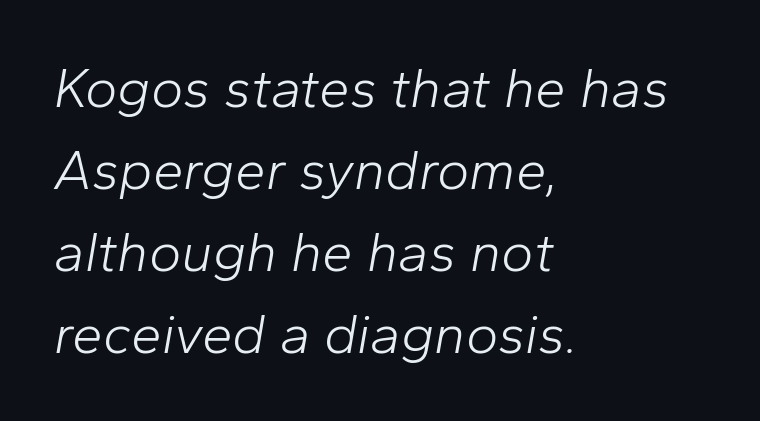
The image shows 55 px light type, italic (leaning right); set left-aligned, normal line spacing (1.49x), normal letter spacing, not underlined; low stroke contrast and a medium x-height.
